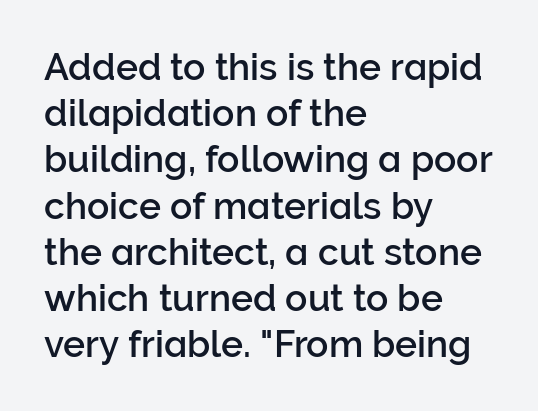
Q: Is the text italic (slanted)? A: No, it is upright.
Q: Is the typeface a serif or a sans-serif typeface? A: Sans-serif.
Q: Is the text underlined? A: No.
Q: How is the paragraph aligned? A: Left-aligned.
Q: Is the spacing between letters normal or unusually wide? A: Normal.
Q: Is the spacing between lines tight, normal or loose? A: Normal.
Q: Width (condensed, normal, or wide)? A: Normal.
Q: Stroke contrast? A: Low.
Q: x-height? A: Medium.
Q: Monospaced? A: No.
